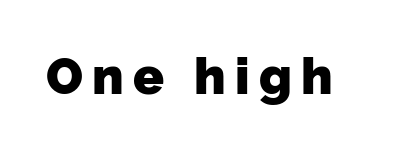
Words float on clear page, feet unadorned. Notice how thick the strokes are: this is what a full bold looks like. Serifs: no, the terminals of the letterforms are clean. Varying glyph widths throughout — classic text-font behaviour.
